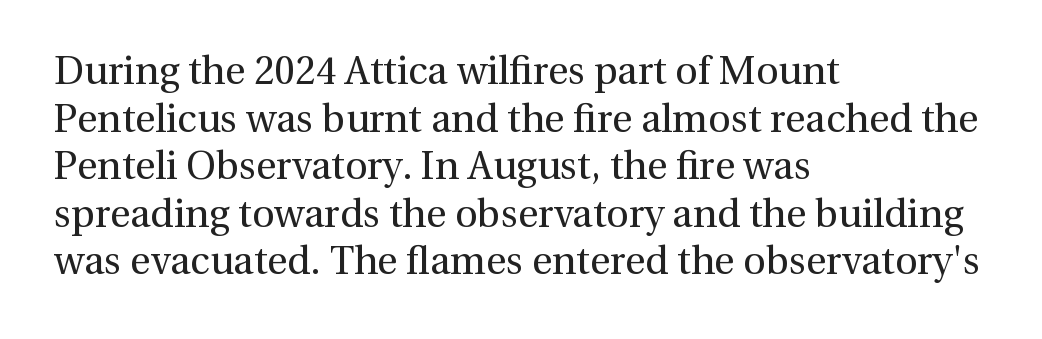
The image shows 39 px regular-weight serif type, upright; set left-aligned, line spacing 1.22x, normal letter spacing, not underlined; a medium x-height.
